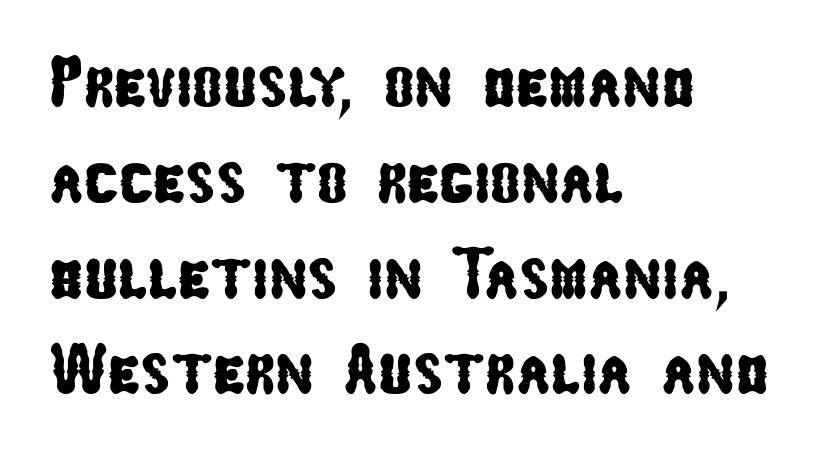
The image shows 72 px condensed sans-serif type; set left-aligned, normal line spacing (1.33x), normal letter spacing, not underlined; low stroke contrast and a medium x-height.
